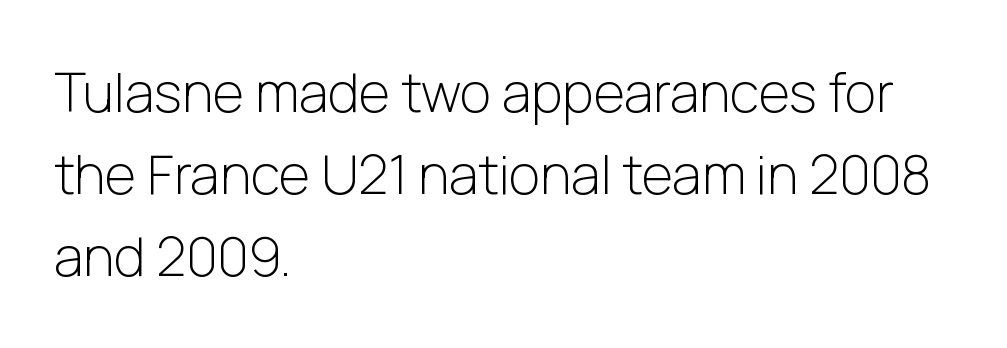
Q: Is the text bold? A: No.
Q: Is the text italic (slanted)? A: No, it is upright.
Q: Is the typeface a serif or a sans-serif typeface? A: Sans-serif.
Q: Is the text underlined? A: No.
Q: How is the paragraph aligned? A: Left-aligned.
Q: Is the spacing between letters normal or unusually wide? A: Normal.
Q: Is the spacing between lines tight, normal or loose? A: Normal.
Q: Width (condensed, normal, or wide)? A: Normal.
Q: Stroke contrast? A: Low.
Q: x-height? A: Medium.
Q: Monospaced? A: No.
